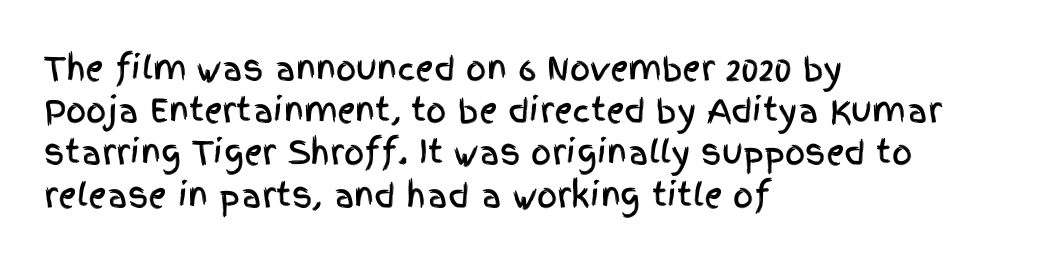
The image shows 32 px condensed sans-serif type, upright; set left-aligned, normal line spacing (1.32x), normal letter spacing, not underlined; a large x-height.
